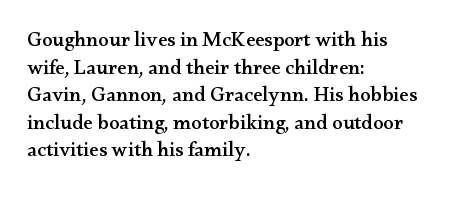
Q: Is the text italic (slanted)? A: No, it is upright.
Q: Is the text underlined? A: No.
Q: How is the paragraph aligned? A: Left-aligned.
Q: Is the spacing between letters normal or unusually wide? A: Normal.
Q: Is the spacing between lines tight, normal or loose? A: Normal.
